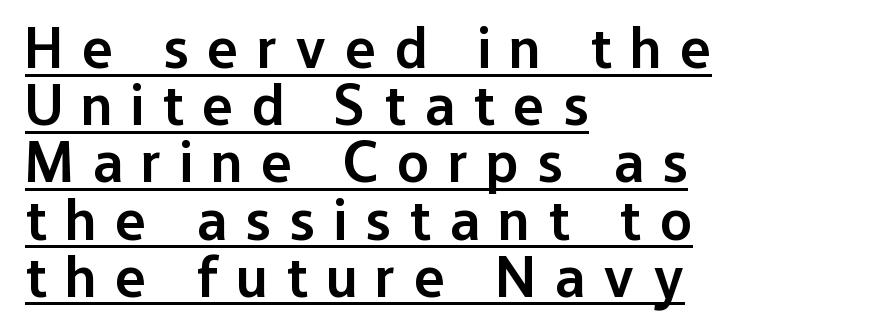
Q: Is the text bold? A: Semi-bold.
Q: Is the text italic (slanted)? A: No, it is upright.
Q: Is the typeface a serif or a sans-serif typeface? A: Sans-serif.
Q: Is the text underlined? A: Yes.
Q: How is the paragraph aligned? A: Left-aligned.
Q: Is the spacing between letters normal or unusually wide? A: Unusually wide.
Q: Is the spacing between lines tight, normal or loose? A: Tight.
Q: Width (condensed, normal, or wide)? A: Normal.
Q: Stroke contrast? A: Low.
Q: x-height? A: Medium.
Q: Monospaced? A: No.
